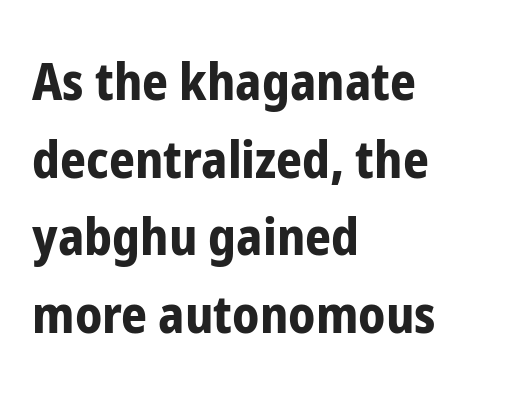
Q: Is the text bold? A: Yes.
Q: Is the text italic (slanted)? A: No, it is upright.
Q: Is the typeface a serif or a sans-serif typeface? A: Sans-serif.
Q: Is the text underlined? A: No.
Q: How is the paragraph aligned? A: Left-aligned.
Q: Is the spacing between letters normal or unusually wide? A: Normal.
Q: Is the spacing between lines tight, normal or loose? A: Normal.
Q: Width (condensed, normal, or wide)? A: Condensed.
Q: Stroke contrast? A: Low.
Q: x-height? A: Medium.
Q: Monospaced? A: No.
